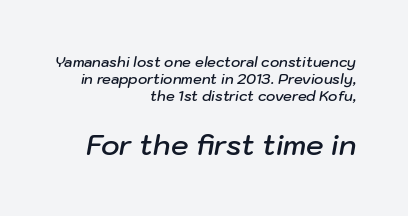
Think of a printed novel: that variable character pitch is what you see here. Observe the lean: these are italic letterforms. The string is rendered with underlining switched off. Is the block centered? No — it sits flush against the right margin. How are the letters spaced? Ordinarily, with no added tracking.
